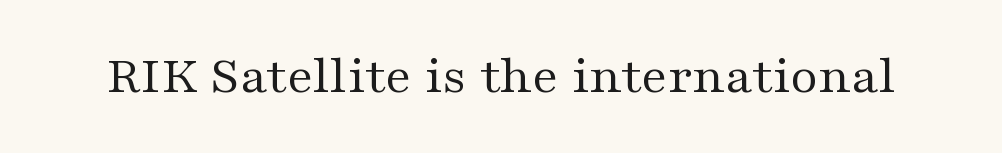
The horizontal fit of the characters is conventional and even. Style check: upright. Note the varied advance widths — an 'i' is clearly narrower than an 'm'. Check the space under the baseline: it is left empty.
